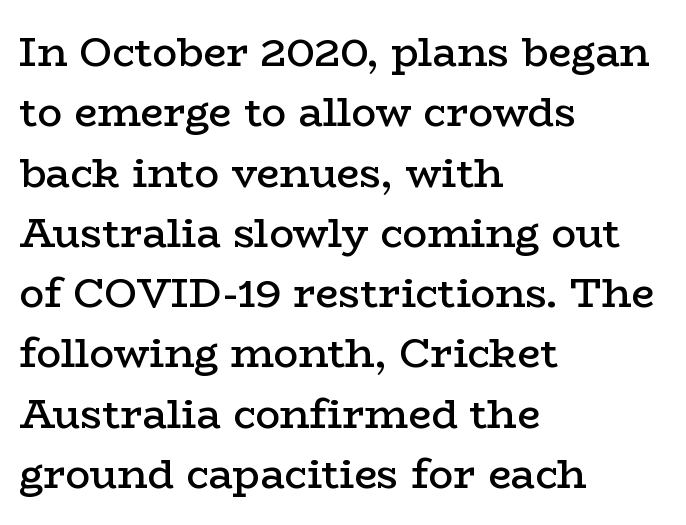
Q: Is the text bold? A: Semi-bold.
Q: Is the text italic (slanted)? A: No, it is upright.
Q: Is the typeface a serif or a sans-serif typeface? A: Serif.
Q: Is the text underlined? A: No.
Q: How is the paragraph aligned? A: Left-aligned.
Q: Is the spacing between letters normal or unusually wide? A: Normal.
Q: Is the spacing between lines tight, normal or loose? A: Normal.
Q: Width (condensed, normal, or wide)? A: Wide.
Q: Stroke contrast? A: Low.
Q: x-height? A: Medium.
Q: Monospaced? A: No.
